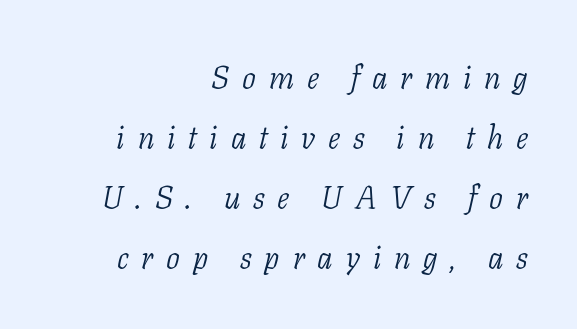
The image shows 31 px light serif type, italic (leaning right); set right-aligned, loose line spacing (1.94x), unusually wide letter spacing (+0.41 em), not underlined; low stroke contrast and a medium x-height.
